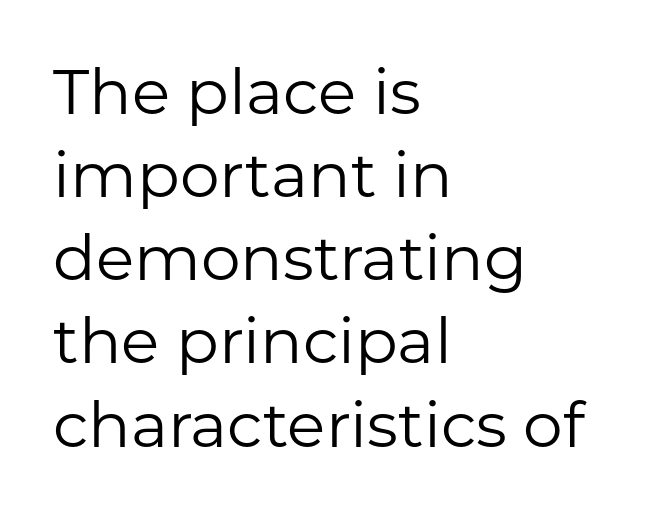
{"serif": "no", "italic": "no", "bold": "no", "weight": "regular", "width": "normal", "stroke_contrast": "low", "x_height": "medium", "monospaced": "no", "underline": "no", "align": "left", "line_spacing": "normal", "line_spacing_ratio": 1.32, "letter_spacing": "normal", "letter_spacing_em": 0.0, "glyph_px": 63}
